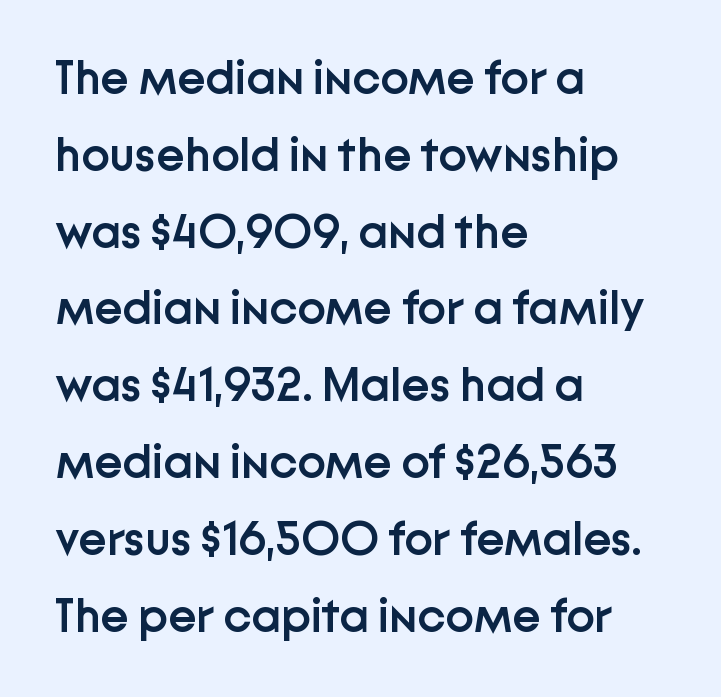
{"serif": "no", "italic": "no", "bold": "semi", "weight": "semibold", "width": "normal", "stroke_contrast": "low", "x_height": "medium", "monospaced": "no", "underline": "no", "align": "left", "line_spacing": "normal", "line_spacing_ratio": 1.6, "letter_spacing": "normal", "letter_spacing_em": 0.0, "glyph_px": 48}
